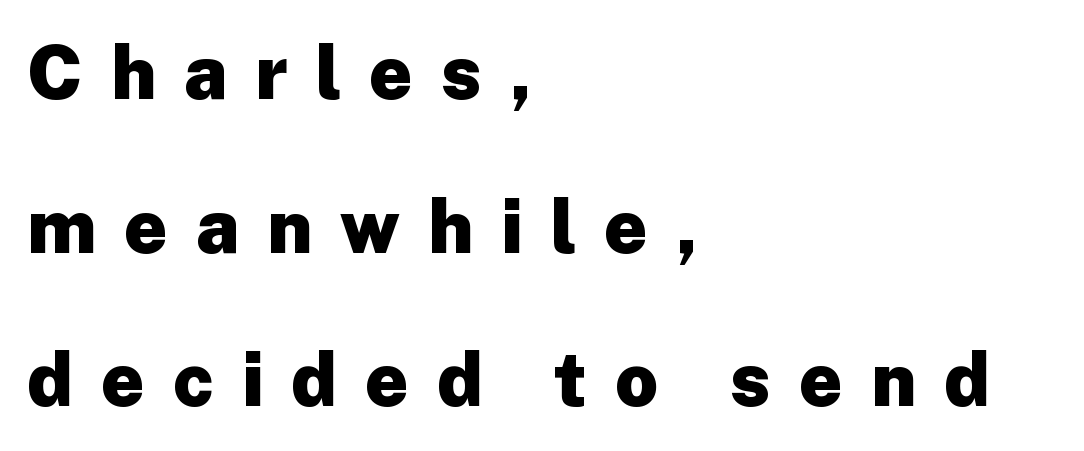
Q: Is the text bold? A: Yes.
Q: Is the text italic (slanted)? A: No, it is upright.
Q: Is the typeface a serif or a sans-serif typeface? A: Sans-serif.
Q: Is the text underlined? A: No.
Q: How is the paragraph aligned? A: Left-aligned.
Q: Is the spacing between letters normal or unusually wide? A: Unusually wide.
Q: Is the spacing between lines tight, normal or loose? A: Loose.
Q: Width (condensed, normal, or wide)? A: Normal.
Q: Stroke contrast? A: Low.
Q: x-height? A: Medium.
Q: Monospaced? A: No.
